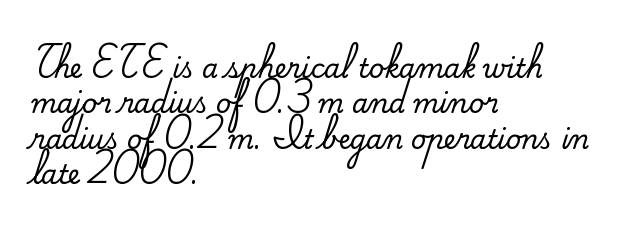
Q: Is the text italic (slanted)? A: Yes.
Q: Is the text underlined? A: No.
Q: How is the paragraph aligned? A: Left-aligned.
Q: Is the spacing between letters normal or unusually wide? A: Normal.
Q: Is the spacing between lines tight, normal or loose? A: Normal.
